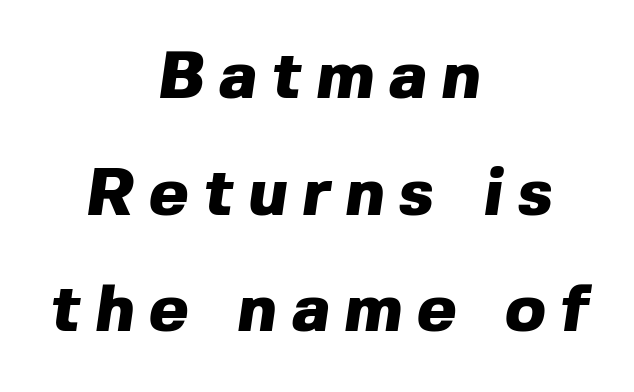
The image shows 67 px heavy sans-serif type; set centered, line spacing 1.74x, unusually wide letter spacing (+0.22 em), not underlined; a medium x-height.
